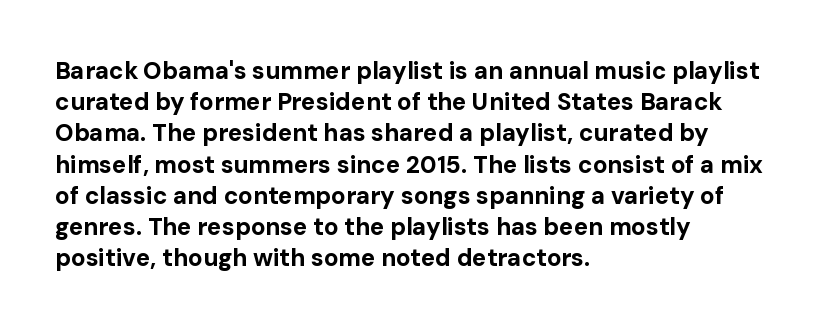
Every letter is thick-stroked: bold, no question. Line starts are locked; line ends wander. What's the leading like? Ordinary, nothing unusual. Glance below the letters and you will spot only blank space.
